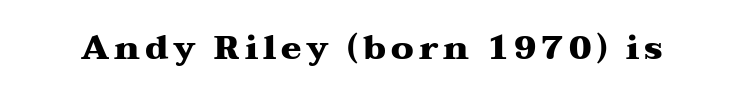
{"serif": "yes", "italic": "no", "bold": "yes", "weight": "heavy", "width": "wide", "stroke_contrast": "medium", "x_height": "medium", "monospaced": "no", "underline": "no", "glyph_px": 34}
